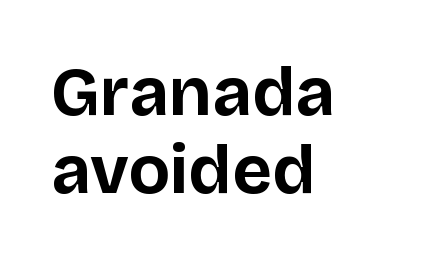
The image shows 68 px bold sans-serif type, upright; set left-aligned, tight line spacing (1.15x), normal letter spacing, not underlined; low stroke contrast and a large x-height.
